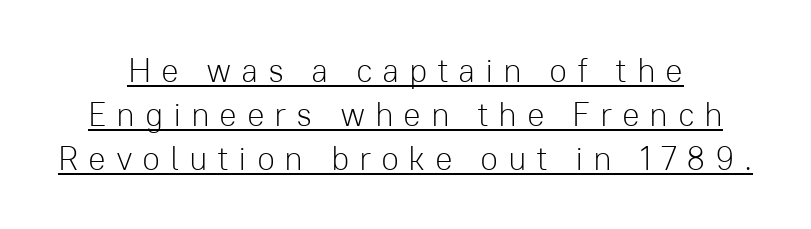
Q: Is the text bold? A: No.
Q: Is the text italic (slanted)? A: No, it is upright.
Q: Is the typeface a serif or a sans-serif typeface? A: Sans-serif.
Q: Is the text underlined? A: Yes.
Q: Is the spacing between letters normal or unusually wide? A: Unusually wide.
Q: Is the spacing between lines tight, normal or loose? A: Normal.
Q: Width (condensed, normal, or wide)? A: Normal.
Q: Stroke contrast? A: Low.
Q: x-height? A: Medium.
Q: Monospaced? A: No.
